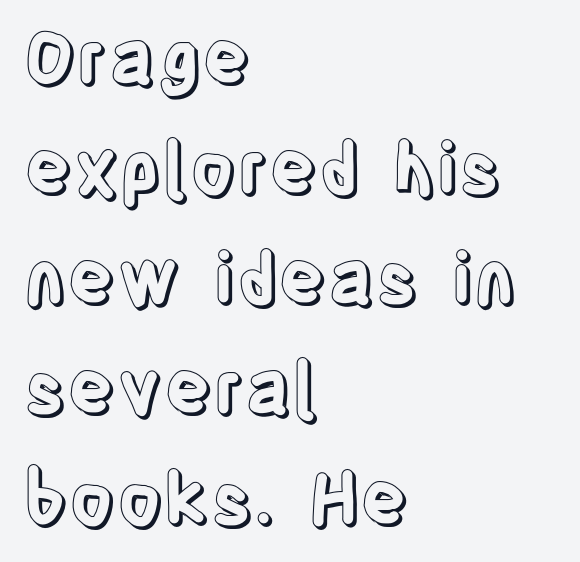
The image shows 72 px condensed type, upright; set left-aligned, normal line spacing (1.53x), normal letter spacing, not underlined; a large x-height.
